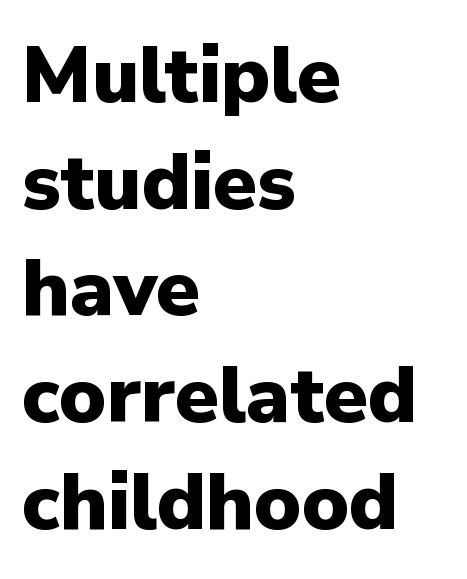
{"serif": "no", "italic": "no", "bold": "yes", "weight": "heavy", "width": "normal", "stroke_contrast": "low", "x_height": "medium", "monospaced": "no", "underline": "no", "align": "left", "line_spacing": "normal", "line_spacing_ratio": 1.35, "letter_spacing": "normal", "letter_spacing_em": 0.0, "glyph_px": 79}
